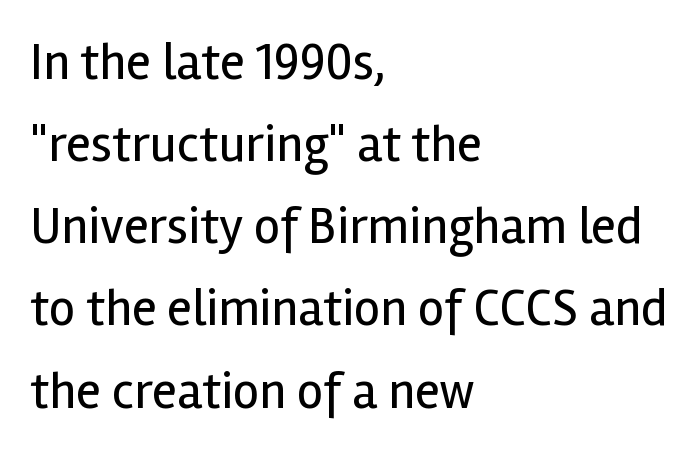
The image shows 52 px regular-weight sans-serif type, upright; set left-aligned, normal line spacing (1.58x), normal letter spacing, not underlined; a medium x-height.
